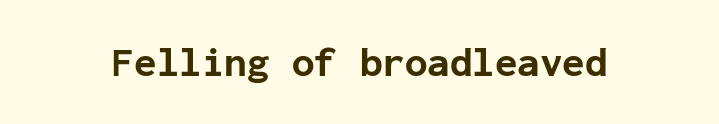
{"serif": "no", "italic": "no", "bold": "yes", "weight": "bold", "width": "normal", "stroke_contrast": "low", "x_height": "medium", "monospaced": "yes", "underline": "no", "letter_spacing": "normal", "letter_spacing_em": 0.0, "glyph_px": 41}
